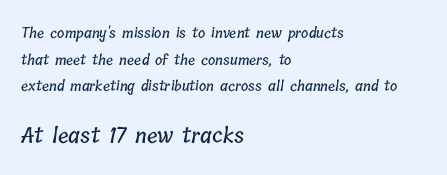
The image shows 21 px text type; set left-aligned, loose line spacing (1.9x), normal letter spacing, not underlined; the second (bottom) block is 1.5x larger.
